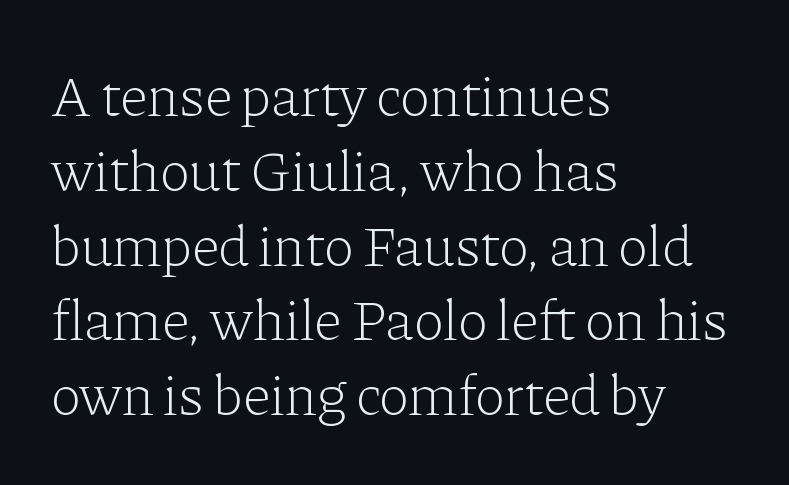
Q: Is the text bold? A: No.
Q: Is the text italic (slanted)? A: No, it is upright.
Q: Is the typeface a serif or a sans-serif typeface? A: Serif.
Q: Is the text underlined? A: No.
Q: How is the paragraph aligned? A: Left-aligned.
Q: Is the spacing between letters normal or unusually wide? A: Normal.
Q: Is the spacing between lines tight, normal or loose? A: Normal.
Q: Width (condensed, normal, or wide)? A: Normal.
Q: Stroke contrast? A: Low.
Q: x-height? A: Medium.
Q: Monospaced? A: No.
